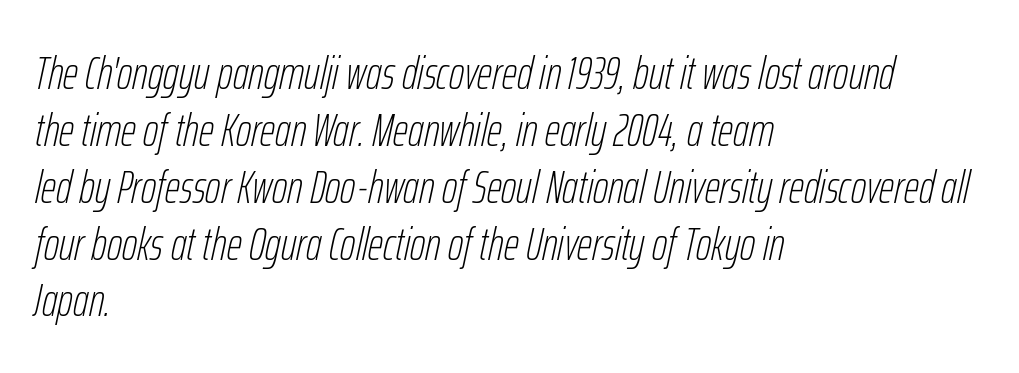
Q: Is the text bold? A: No.
Q: Is the text italic (slanted)? A: Yes, it leans right by about 12 degrees.
Q: Is the text underlined? A: No.
Q: How is the paragraph aligned? A: Left-aligned.
Q: Is the spacing between letters normal or unusually wide? A: Normal.
Q: Width (condensed, normal, or wide)? A: Condensed.
Q: Stroke contrast? A: Low.
Q: x-height? A: Medium.
Q: Monospaced? A: No.
